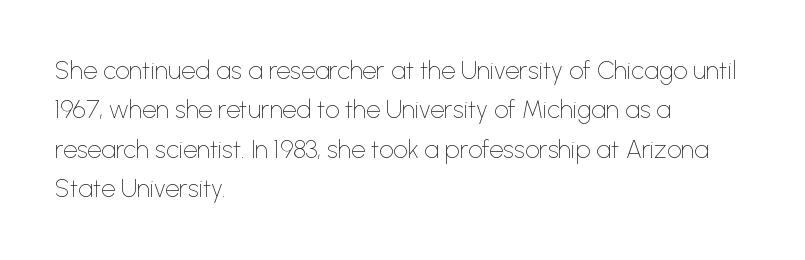
This block has exactly the height ordinary leading produces. Heft: none added — not bold. The face used here is rendered with its standard letterfit. Horizontally, the lines are justified to the leading edge only.
